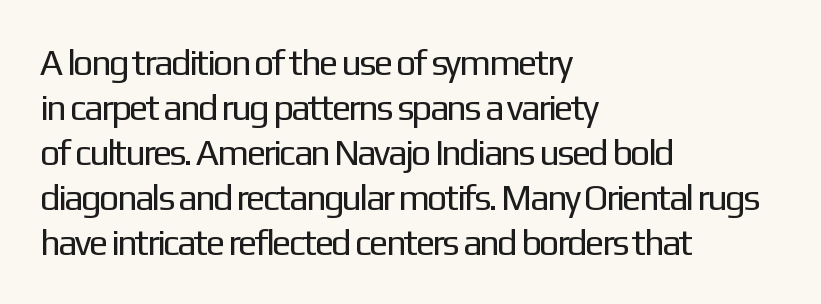
Q: Is the text bold? A: No.
Q: Is the text italic (slanted)? A: No, it is upright.
Q: Is the typeface a serif or a sans-serif typeface? A: Sans-serif.
Q: Is the text underlined? A: No.
Q: How is the paragraph aligned? A: Left-aligned.
Q: Is the spacing between letters normal or unusually wide? A: Normal.
Q: Is the spacing between lines tight, normal or loose? A: Normal.
Q: Width (condensed, normal, or wide)? A: Normal.
Q: Stroke contrast? A: Low.
Q: x-height? A: Medium.
Q: Monospaced? A: No.
